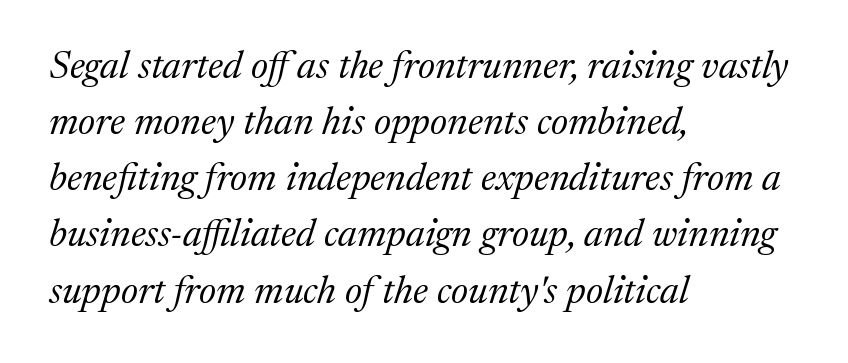
Q: Is the text bold? A: No.
Q: Is the text italic (slanted)? A: Yes, it leans right by about 17 degrees.
Q: Is the typeface a serif or a sans-serif typeface? A: Serif.
Q: Is the text underlined? A: No.
Q: How is the paragraph aligned? A: Left-aligned.
Q: Is the spacing between letters normal or unusually wide? A: Normal.
Q: Is the spacing between lines tight, normal or loose? A: Normal.
Q: Width (condensed, normal, or wide)? A: Normal.
Q: Stroke contrast? A: Medium.
Q: x-height? A: Medium.
Q: Monospaced? A: No.
